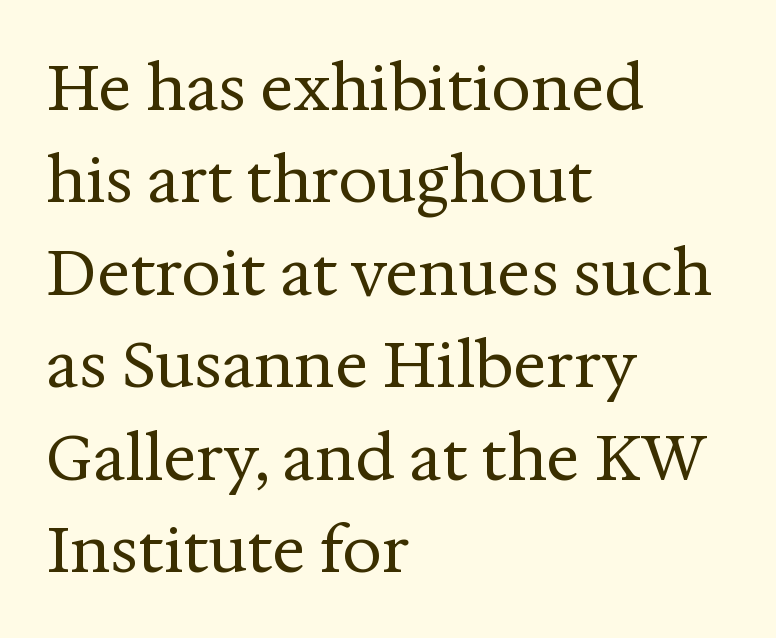
{"serif": "yes", "italic": "no", "bold": "no", "weight": "regular", "width": "normal", "stroke_contrast": "medium", "x_height": "medium", "monospaced": "no", "underline": "no", "align": "left", "line_spacing": "normal", "line_spacing_ratio": 1.49, "letter_spacing": "normal", "letter_spacing_em": 0.0, "glyph_px": 62}
